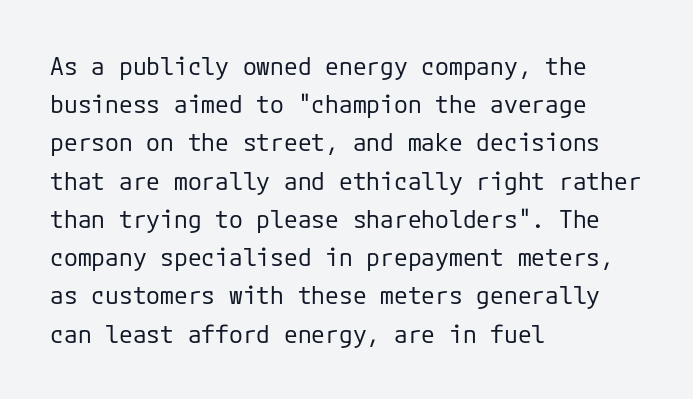
The image shows 25 px text type, upright; set left-aligned, normal line spacing (1.53x), normal letter spacing, not underlined.
